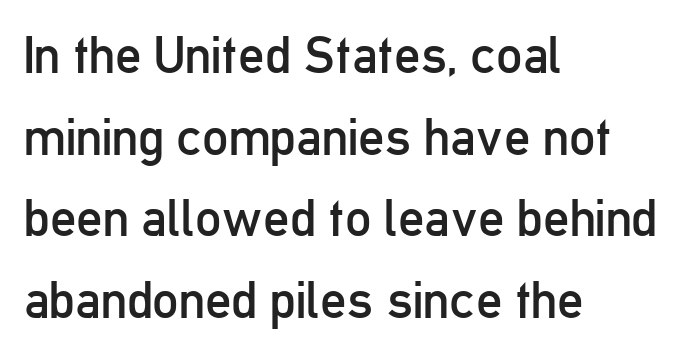
{"serif": "no", "italic": "no", "bold": "no", "weight": "regular", "width": "condensed", "stroke_contrast": "low", "x_height": "medium", "monospaced": "no", "underline": "no", "align": "left", "line_spacing": "normal", "line_spacing_ratio": 1.57, "letter_spacing": "normal", "letter_spacing_em": 0.0, "glyph_px": 52}
